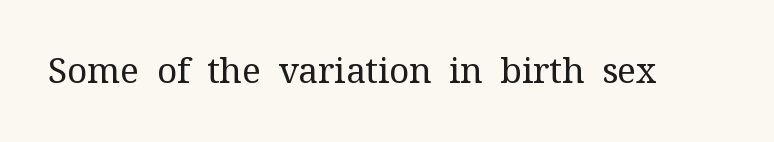
Q: Is the text bold? A: No.
Q: Is the text italic (slanted)? A: No, it is upright.
Q: Is the typeface a serif or a sans-serif typeface? A: Serif.
Q: Is the text underlined? A: No.
Q: Is the spacing between letters normal or unusually wide? A: Normal.
Q: Width (condensed, normal, or wide)? A: Normal.
Q: Stroke contrast? A: Medium.
Q: x-height? A: Medium.
Q: Monospaced? A: No.
